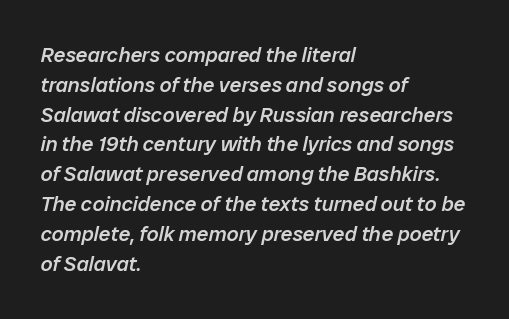
I'd describe the lettering as semibold — firm but not a full bold. Check the space under the baseline: it is left empty. All the whitespace from short lines collects on the right. Rendered with sloped, italic letterforms. The letterforms sit shoulder to shoulder at normal distance. Interline gaps are of average width in this sample.
